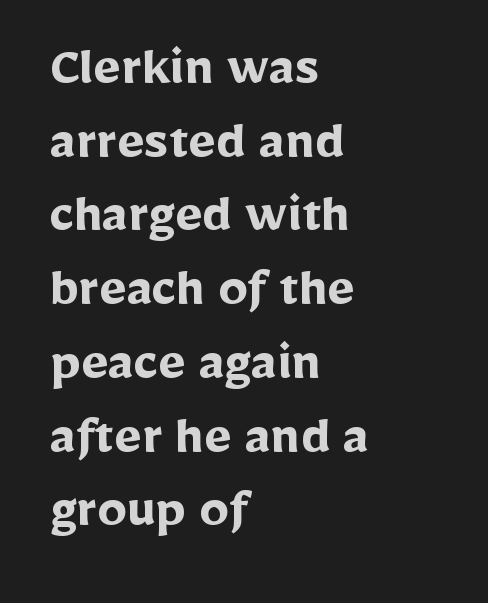
Q: Is the text bold? A: Yes.
Q: Is the text italic (slanted)? A: No, it is upright.
Q: Is the typeface a serif or a sans-serif typeface? A: Sans-serif.
Q: Is the text underlined? A: No.
Q: How is the paragraph aligned? A: Left-aligned.
Q: Is the spacing between letters normal or unusually wide? A: Normal.
Q: Is the spacing between lines tight, normal or loose? A: Normal.
Q: Width (condensed, normal, or wide)? A: Normal.
Q: Stroke contrast? A: Low.
Q: x-height? A: Medium.
Q: Monospaced? A: No.
